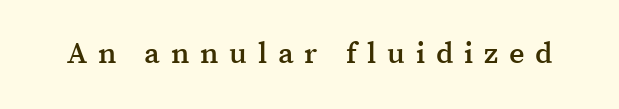
The strokes are fattened partway — semibold, not bold. The face used here is proportionally spaced, like ordinary book or web type. Caption: expanded tracking, letters set apart. The letters carry serifs — small finishing strokes at the ends of their stems. The type sits square on the baseline with zero lean. Each row of text sits above clean, open space.
